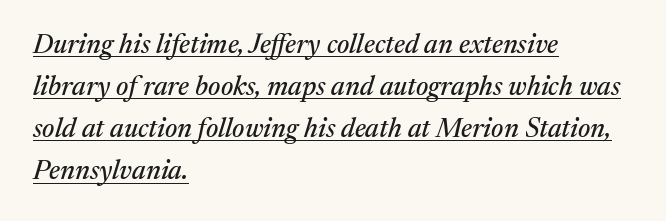
The image shows 27 px text type, italic (leaning right); set left-aligned, normal line spacing (1.56x), normal letter spacing, underlined.
